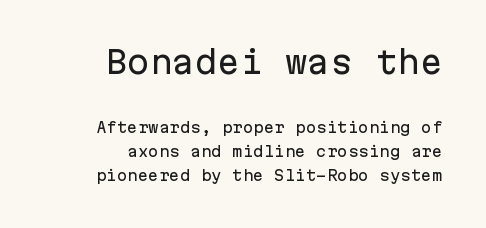
The image shows 30 px sans-serif type, upright, monospaced; set right-aligned, normal line spacing (1.7x), normal letter spacing, not underlined; the first (top) block is 2.14x larger; low stroke contrast and a medium x-height.
